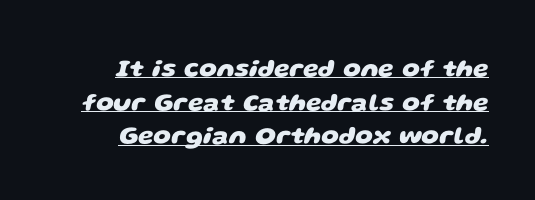
Q: Is the text bold? A: Yes.
Q: Is the text underlined? A: Yes.
Q: How is the paragraph aligned? A: Right-aligned.
Q: Is the spacing between letters normal or unusually wide? A: Normal.
Q: Is the spacing between lines tight, normal or loose? A: Normal.
